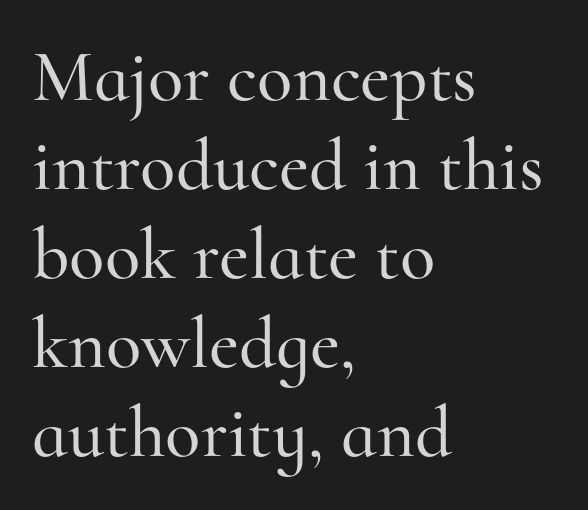
The letters sit at their default tracking, neither squeezed nor spread. Are there feet on the stems? There are — it's a serif. The passage is arranged the way most books set body copy — flush left. Plain, unruled lines of type.
